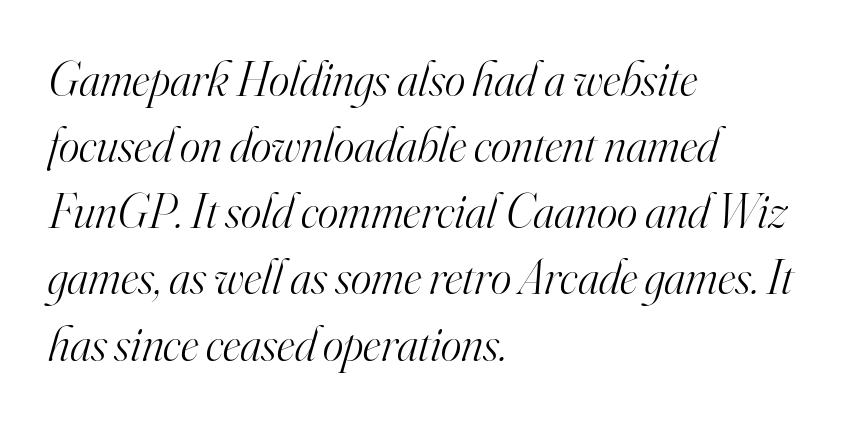
This sample keeps an unexceptional amount of space between lines. Line starts are locked; line ends wander. This rendering employs a face with finishing strokes, i.e., a serif. Honestly, the letter spacing is just normal — you wouldn't notice it. The rendering applies a slant to the glyphs.
